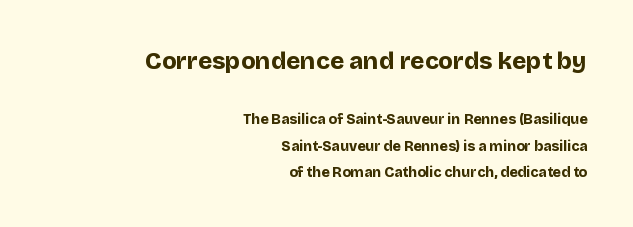
The image shows 24 px bold type, upright; set right-aligned, line spacing 1.88x, normal letter spacing, not underlined; the first (top) block is 1.71x larger.
